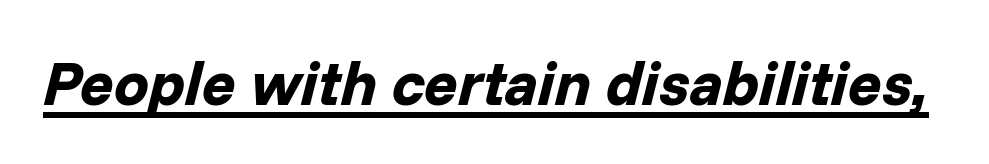
The image shows 62 px bold type, italic (leaning right); set normal letter spacing, underlined; low stroke contrast and a medium x-height.
